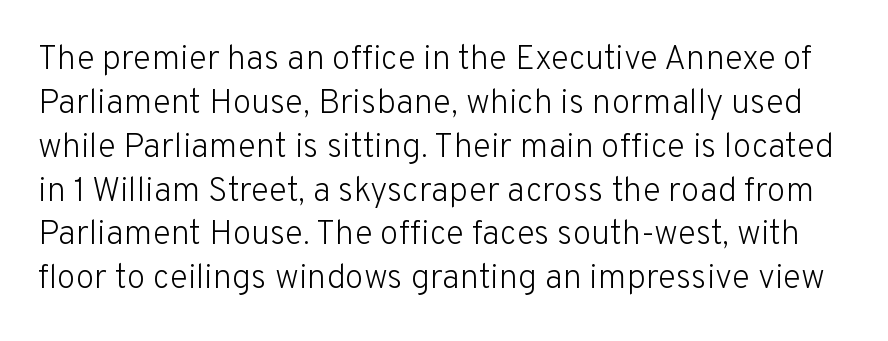
{"serif": "no", "italic": "no", "bold": "no", "weight": "light", "width": "normal", "stroke_contrast": "low", "x_height": "medium", "monospaced": "no", "underline": "no", "line_spacing": "normal", "line_spacing_ratio": 1.29, "letter_spacing": "normal", "letter_spacing_em": 0.0, "glyph_px": 34}
